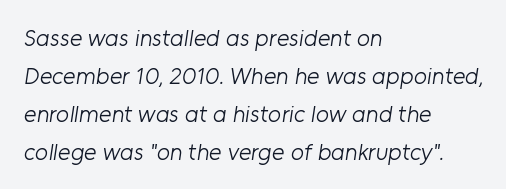
Q: Is the text bold? A: No.
Q: Is the text underlined? A: No.
Q: How is the paragraph aligned? A: Left-aligned.
Q: Is the spacing between letters normal or unusually wide? A: Normal.
Q: Is the spacing between lines tight, normal or loose? A: Normal.
